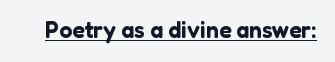
The image shows 23 px text type, upright; set normal letter spacing, underlined.
